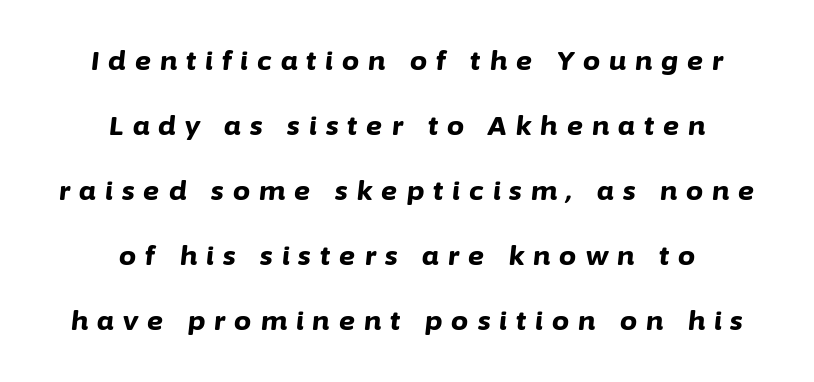
The image shows 27 px bold type, italic (leaning right); set centered, loose line spacing (2.41x), unusually wide letter spacing (+0.34 em), not underlined.
